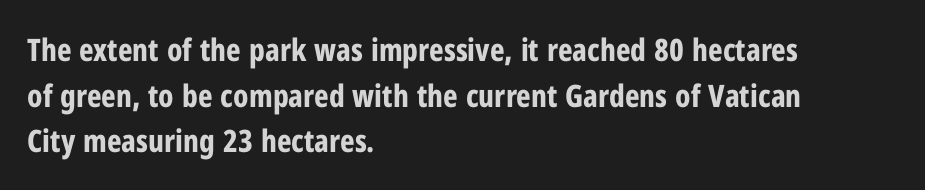
The image shows 31 px bold, condensed sans-serif type, upright; set left-aligned, normal line spacing (1.47x), normal letter spacing, not underlined; low stroke contrast and a medium x-height.
